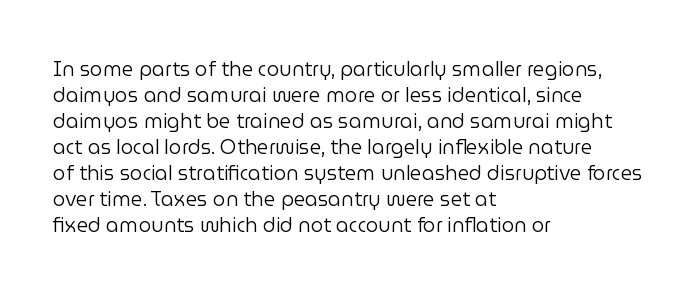
{"italic": "no", "bold": "no", "underline": "no", "align": "left", "line_spacing": "normal", "line_spacing_ratio": 1.3, "letter_spacing": "normal", "letter_spacing_em": 0.0, "glyph_px": 20}
